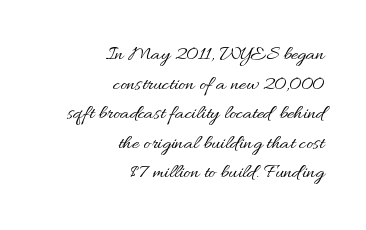
The image shows 21 px text type; set right-aligned, normal line spacing (1.41x), normal letter spacing, not underlined.
